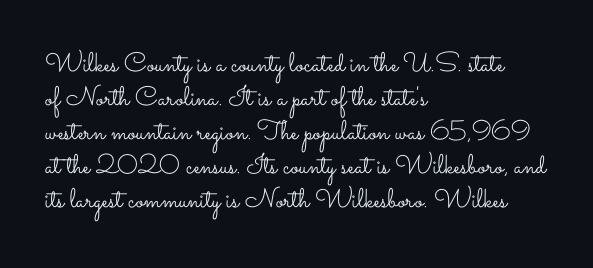
{"bold": "no", "underline": "no", "align": "left", "line_spacing": "normal", "line_spacing_ratio": 1.26, "letter_spacing": "normal", "letter_spacing_em": 0.0, "glyph_px": 27}
